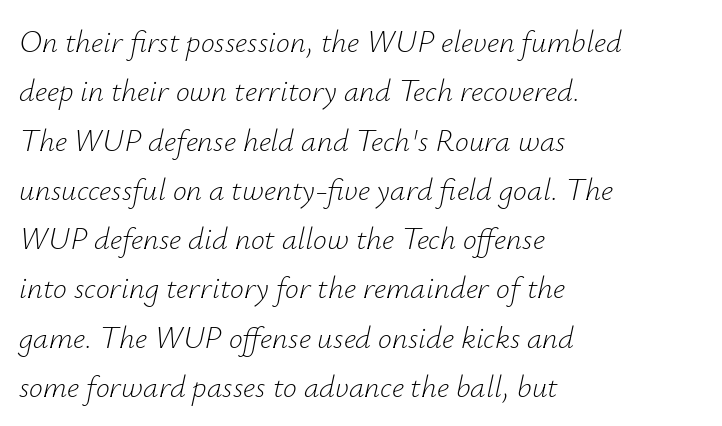
Tall strokes in this sample are angled rather than plumb. Look at the tracking — it's just the regular setting, nothing added. This is not heavy type; no bold has been used. Quick note: underline off. Left-aligned paragraph, ragged on the right.
